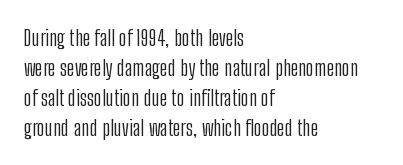
Reading down the column, the eye jumps a familiar distance to each next line. Left-aligned paragraph, ragged on the right. Check under the words: just untouched page. Nope, not italic — everything's standing straight.
